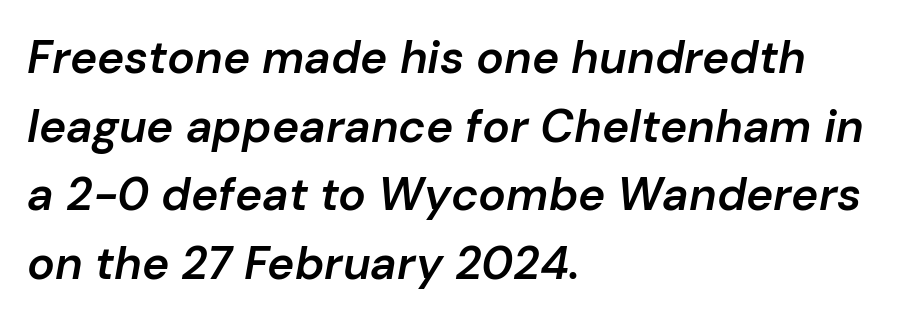
Q: Is the text bold? A: Semi-bold.
Q: Is the text italic (slanted)? A: Yes, it leans right by about 10 degrees.
Q: Is the text underlined? A: No.
Q: How is the paragraph aligned? A: Left-aligned.
Q: Is the spacing between letters normal or unusually wide? A: Normal.
Q: Is the spacing between lines tight, normal or loose? A: Normal.
Q: Width (condensed, normal, or wide)? A: Normal.
Q: Stroke contrast? A: Low.
Q: x-height? A: Medium.
Q: Monospaced? A: No.
